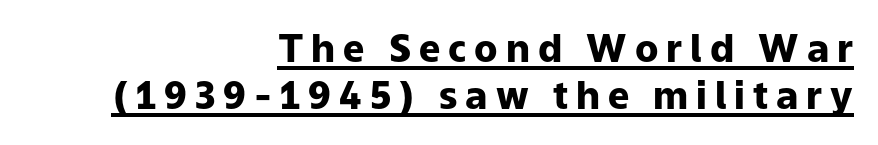
The tracking jumps out immediately: characters are airy and widely separated. A dark, heavy texture on the line: the type is bold. Decoration check: the copy is underlined. The text block is weighted toward the right margin, trailing off unevenly leftward.
